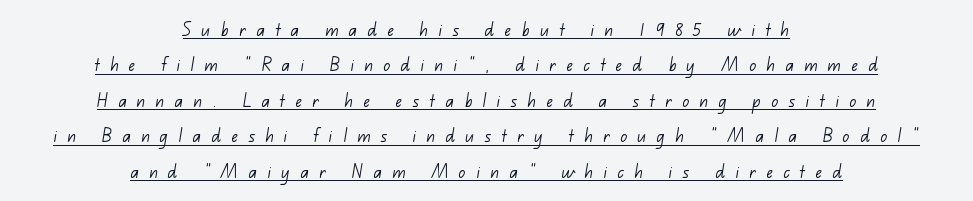
Q: Is the text bold? A: No.
Q: Is the text underlined? A: Yes.
Q: How is the paragraph aligned? A: Centered.
Q: Is the spacing between letters normal or unusually wide? A: Unusually wide.
Q: Is the spacing between lines tight, normal or loose? A: Normal.
